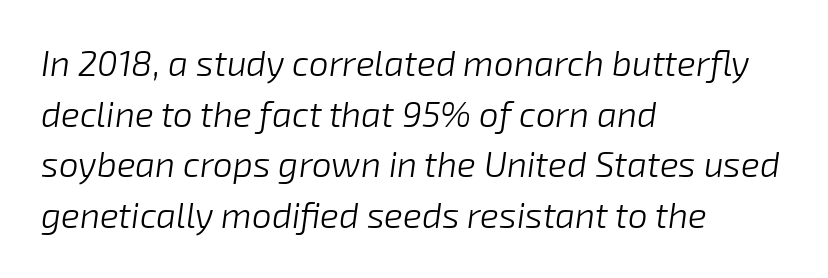
The image shows 35 px light type, italic (leaning right); set left-aligned, normal line spacing (1.45x), normal letter spacing, not underlined; low stroke contrast and a medium x-height.
